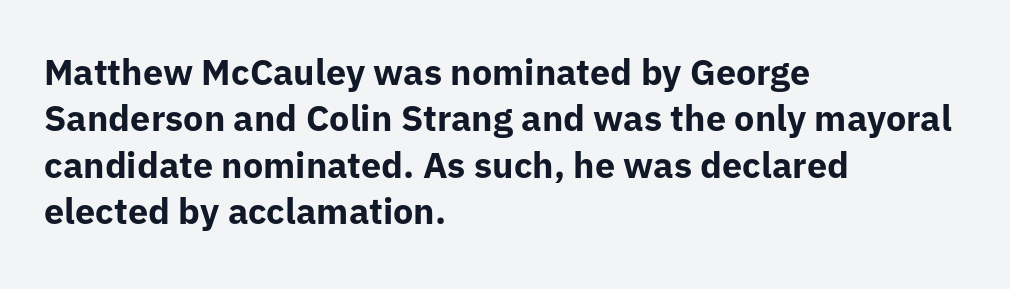
Observe the ordinary spacing: letters are neighbours, not strangers. Is there much room between lines? A standard amount, neither cramped nor airy. Do the letters lean? They stand straight. Only glyphs here, with clear space below each row. The lines in this sample share a left origin and differ only in where they stop. Letterform terminals end flat and unadorned throughout the passage.
